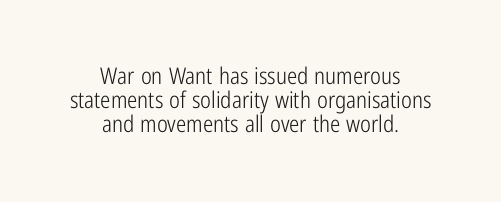
Does the copy run flush right? No — it is centered line by line. Is there any slant? The stems are plumb. The passage shown is not underscored anywhere. No heavy texture on the line: the type isn't bold. The tracking reads as untouched default to a designer's eye.
